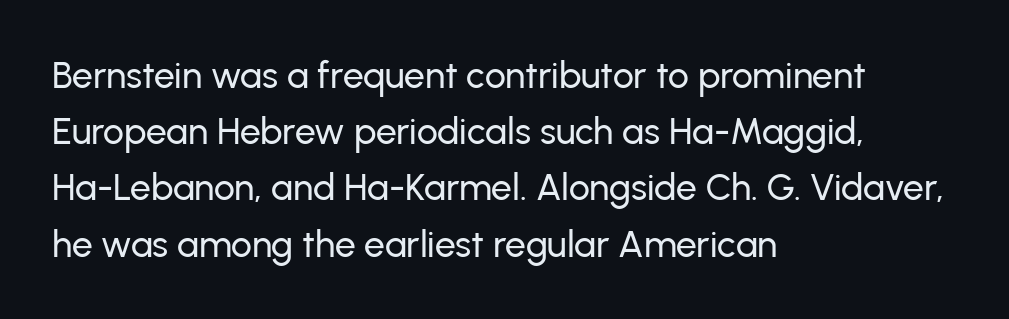
Tall strokes in this sample are plumb rather than angled. Every row of glyphs begins at an identical x-position on the left. Each letter keeps its own natural width here, so spacing adapts to shape. A typesetter would label this face a sans.
